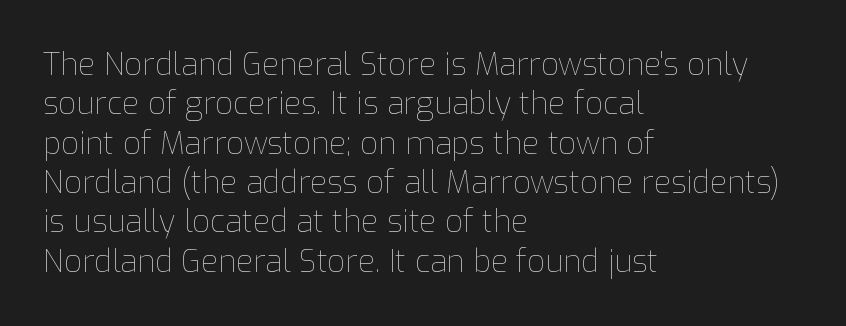
The image shows 31 px thin type, upright; set left-aligned, normal line spacing (1.27x), normal letter spacing, not underlined; low stroke contrast and a medium x-height.
